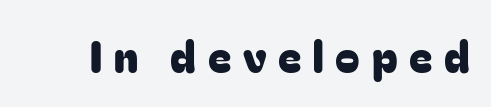
Q: Is the text italic (slanted)? A: No, it is upright.
Q: Is the typeface a serif or a sans-serif typeface? A: Sans-serif.
Q: Is the text underlined? A: No.
Q: Is the spacing between letters normal or unusually wide? A: Unusually wide.
Q: Width (condensed, normal, or wide)? A: Normal.
Q: Stroke contrast? A: Low.
Q: x-height? A: Medium.
Q: Monospaced? A: No.
